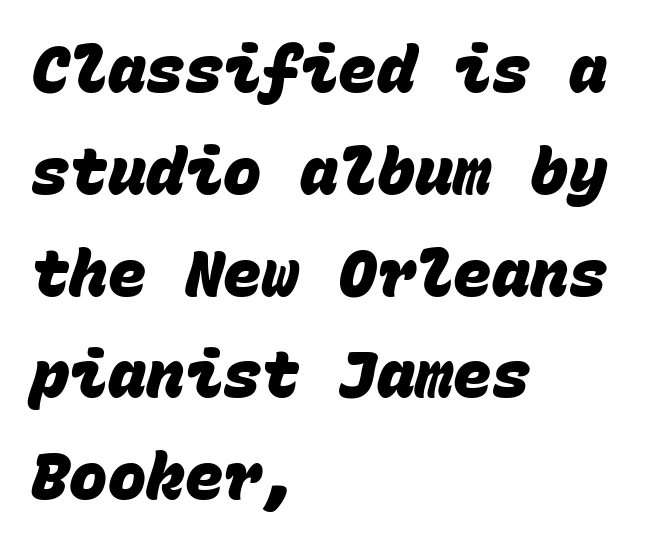
The image shows 64 px heavy sans-serif type, monospaced; set left-aligned, normal line spacing (1.59x), normal letter spacing, not underlined; low stroke contrast and a large x-height.
